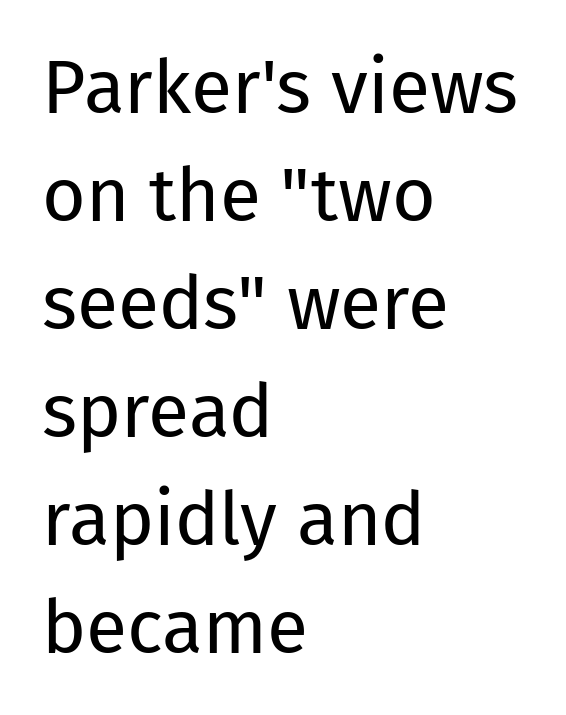
{"serif": "no", "italic": "no", "bold": "no", "weight": "regular", "width": "normal", "stroke_contrast": "low", "x_height": "medium", "monospaced": "no", "underline": "no", "align": "left", "line_spacing": "normal", "line_spacing_ratio": 1.44, "letter_spacing": "normal", "letter_spacing_em": 0.0, "glyph_px": 75}
